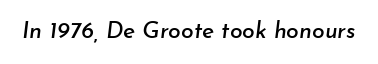
Q: Is the text italic (slanted)? A: Yes, it leans right by about 7 degrees.
Q: Is the text underlined? A: No.
Q: Is the spacing between letters normal or unusually wide? A: Normal.
